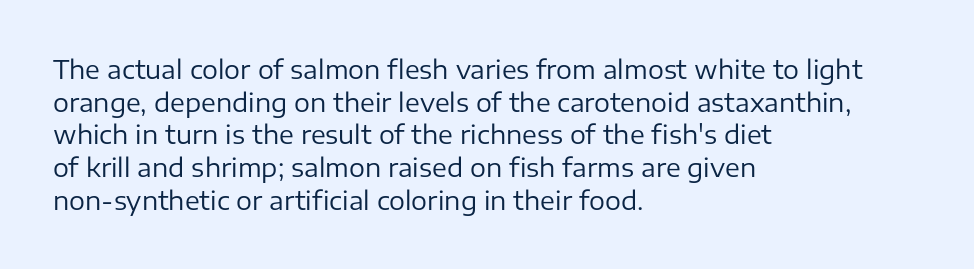
Q: Is the text bold? A: No.
Q: Is the text italic (slanted)? A: No, it is upright.
Q: Is the text underlined? A: No.
Q: How is the paragraph aligned? A: Left-aligned.
Q: Is the spacing between letters normal or unusually wide? A: Normal.
Q: Is the spacing between lines tight, normal or loose? A: Normal.
